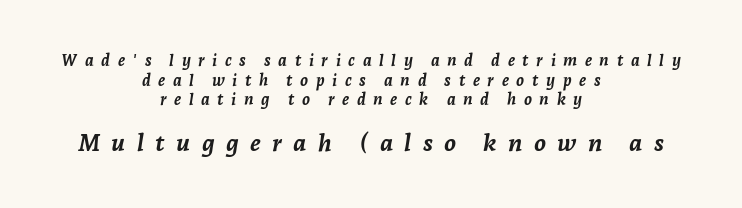
{"italic": "yes", "lean": "right", "slant_degrees": 7, "bold": "yes", "underline": "no", "align": "center", "line_spacing_ratio": 1.23, "letter_spacing": "wide", "letter_spacing_em": 0.47, "larger_block": "second", "size_ratio": 1.5, "glyph_px": 24}
